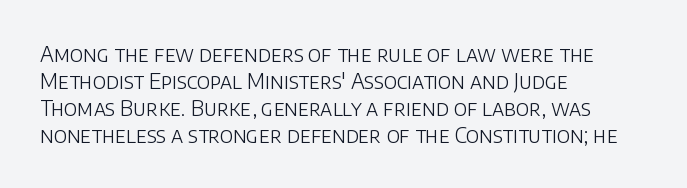
Q: Is the text bold? A: No.
Q: Is the text italic (slanted)? A: No, it is upright.
Q: Is the text underlined? A: No.
Q: How is the paragraph aligned? A: Left-aligned.
Q: Is the spacing between letters normal or unusually wide? A: Normal.
Q: Is the spacing between lines tight, normal or loose? A: Normal.
